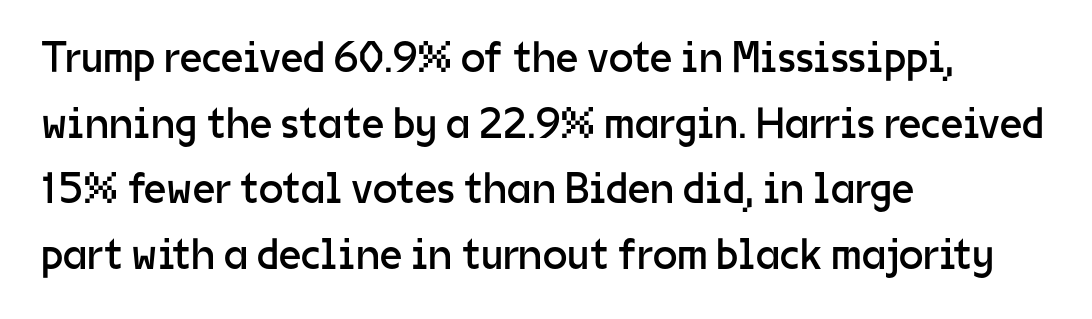
{"serif": "no", "italic": "no", "bold": "no", "weight": "regular", "width": "normal", "stroke_contrast": "low", "x_height": "medium", "monospaced": "no", "underline": "no", "align": "left", "line_spacing": "normal", "line_spacing_ratio": 1.49, "letter_spacing": "normal", "letter_spacing_em": 0.0, "glyph_px": 44}
